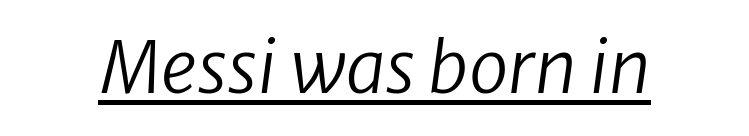
{"italic": "yes", "lean": "right", "slant_degrees": 8, "bold": "no", "weight": "regular", "width": "normal", "stroke_contrast": "low", "x_height": "medium", "monospaced": "no", "underline": "yes", "letter_spacing": "normal", "letter_spacing_em": 0.0, "glyph_px": 71}
